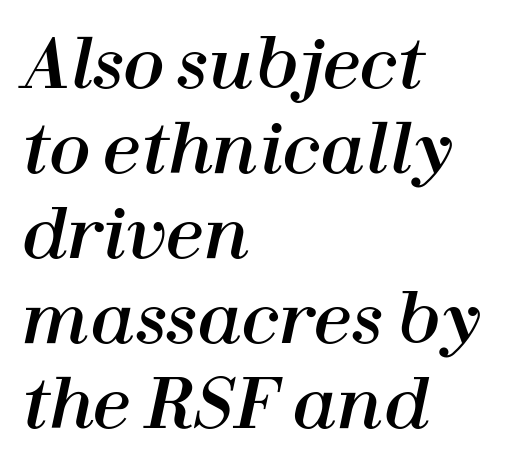
Normally led — the rows are evenly, conventionally spaced. Looks like regular typesetting: each glyph gets only the width it needs. There is no visible air inserted between adjacent glyphs. Is the block centered? No — it sits flush against the left margin. Descenders are the only things crossing below the line.
